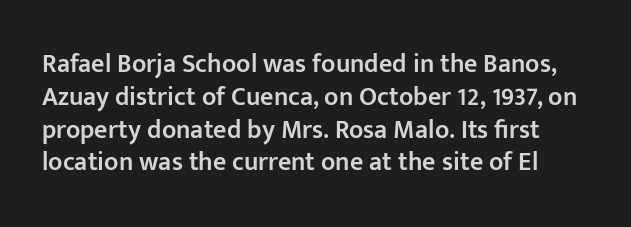
The image shows 26 px text type, upright; set normal line spacing (1.26x), normal letter spacing, not underlined.
